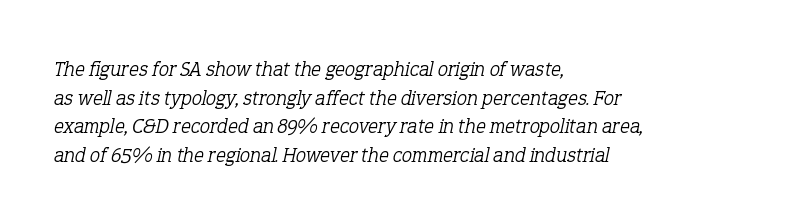
Q: Is the text bold? A: No.
Q: Is the text italic (slanted)? A: Yes, it leans right by about 12 degrees.
Q: Is the text underlined? A: No.
Q: How is the paragraph aligned? A: Left-aligned.
Q: Is the spacing between letters normal or unusually wide? A: Normal.
Q: Is the spacing between lines tight, normal or loose? A: Normal.
